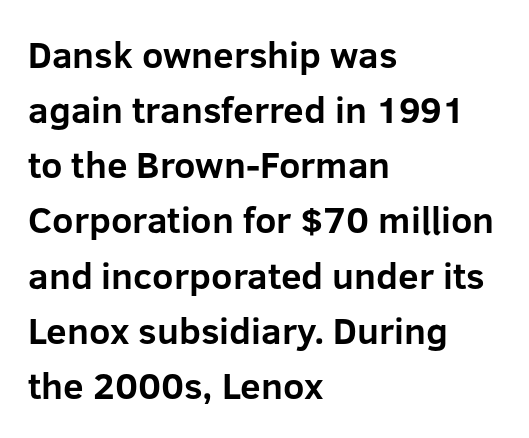
{"serif": "no", "italic": "no", "bold": "yes", "weight": "bold", "width": "normal", "stroke_contrast": "low", "x_height": "medium", "monospaced": "no", "underline": "no", "align": "left", "line_spacing": "normal", "line_spacing_ratio": 1.49, "letter_spacing": "normal", "letter_spacing_em": 0.0, "glyph_px": 37}
